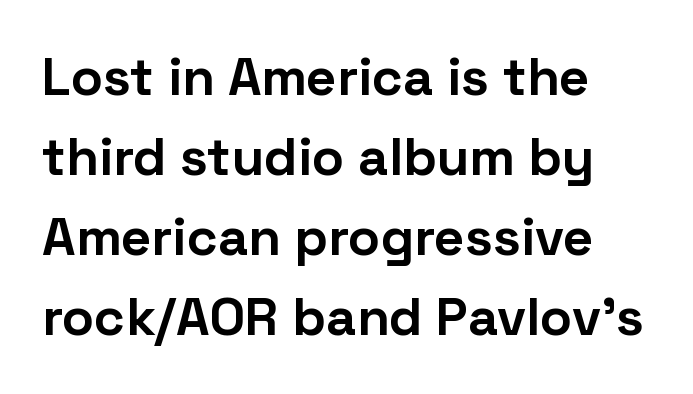
{"serif": "no", "italic": "no", "bold": "yes", "weight": "bold", "width": "normal", "stroke_contrast": "low", "x_height": "medium", "monospaced": "no", "underline": "no", "align": "left", "line_spacing": "normal", "line_spacing_ratio": 1.51, "letter_spacing": "normal", "letter_spacing_em": 0.0, "glyph_px": 53}
